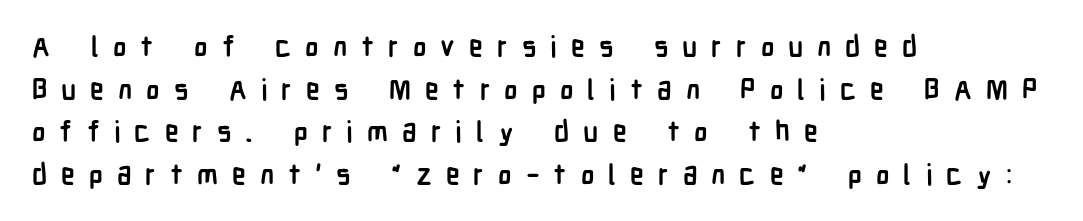
Q: Is the text bold? A: Yes.
Q: Is the text italic (slanted)? A: No, it is upright.
Q: Is the typeface a serif or a sans-serif typeface? A: Sans-serif.
Q: Is the text underlined? A: No.
Q: How is the paragraph aligned? A: Left-aligned.
Q: Is the spacing between letters normal or unusually wide? A: Unusually wide.
Q: Is the spacing between lines tight, normal or loose? A: Normal.
Q: Width (condensed, normal, or wide)? A: Condensed.
Q: Stroke contrast? A: Low.
Q: x-height? A: Medium.
Q: Monospaced? A: No.
